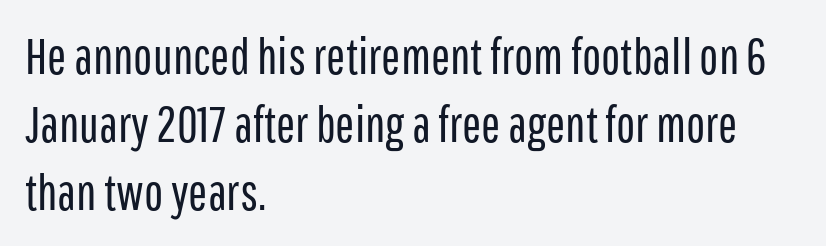
Compared with a typical body face, this is equally light or lighter still. Typeset ragged right — the left edge is the straight one. The letters stand straight up with perfectly vertical stems. Proportional: the letters do not fall into vertical columns.
